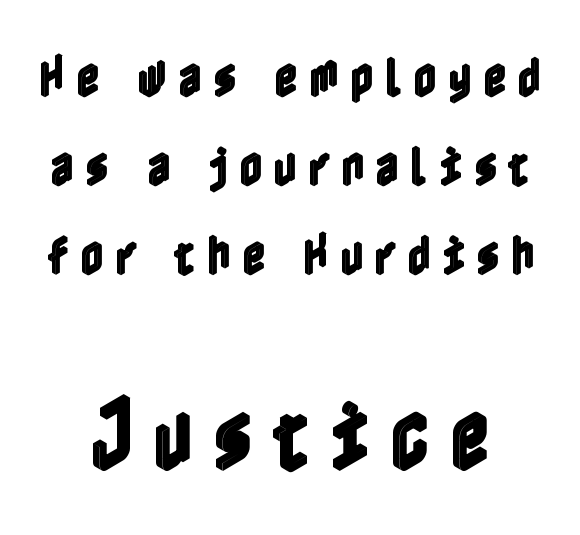
Summary of vertical rhythm: relaxed, with wide interline spacing. You get the small type first, then a jump to larger type. Posture: upright roman. These lines have a slow, spaced-out rhythm from letter to letter. Type without underlining.
